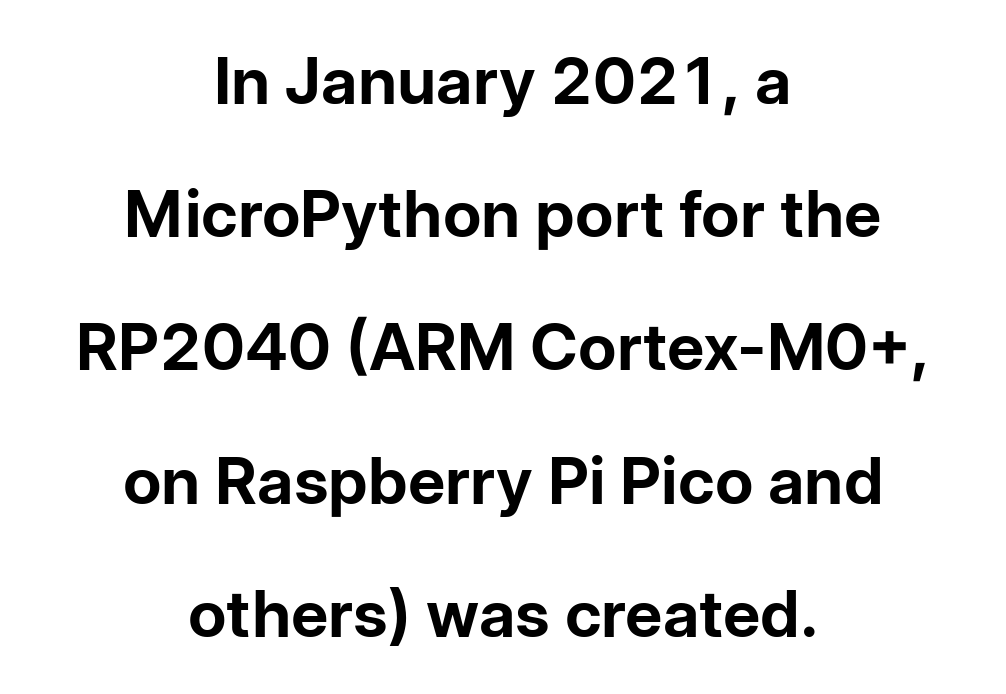
{"serif": "no", "italic": "no", "bold": "yes", "weight": "bold", "width": "normal", "stroke_contrast": "low", "x_height": "medium", "monospaced": "no", "underline": "no", "align": "center", "line_spacing": "loose", "line_spacing_ratio": 2.05, "letter_spacing": "normal", "letter_spacing_em": 0.0, "glyph_px": 65}
